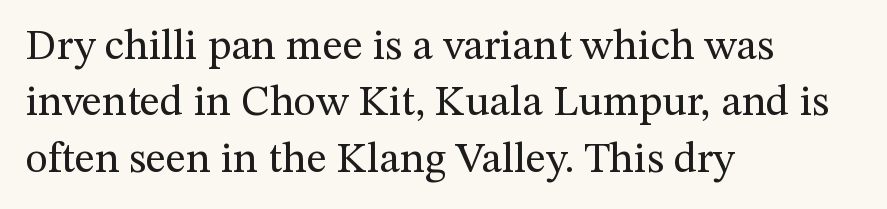
The image shows 43 px regular-weight serif type, upright; set left-aligned, normal line spacing (1.31x), normal letter spacing, not underlined; medium stroke contrast and a medium x-height.
